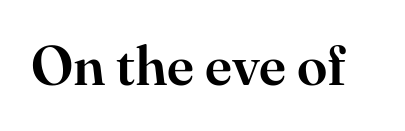
Q: Is the text italic (slanted)? A: No, it is upright.
Q: Is the typeface a serif or a sans-serif typeface? A: Serif.
Q: Is the text underlined? A: No.
Q: Is the spacing between letters normal or unusually wide? A: Normal.
Q: Width (condensed, normal, or wide)? A: Normal.
Q: Stroke contrast? A: High.
Q: x-height? A: Small.
Q: Monospaced? A: No.
